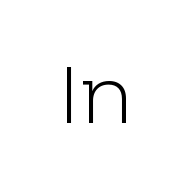
{"serif": "no", "italic": "no", "bold": "no", "weight": "light", "width": "normal", "x_height": "medium", "monospaced": "no", "underline": "no", "letter_spacing": "normal", "letter_spacing_em": 0.0, "glyph_px": 79}
